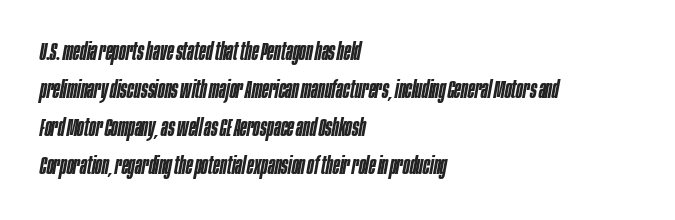
The image shows 25 px text type, italic (leaning right); set left-aligned, normal line spacing (1.52x), normal letter spacing, not underlined.
